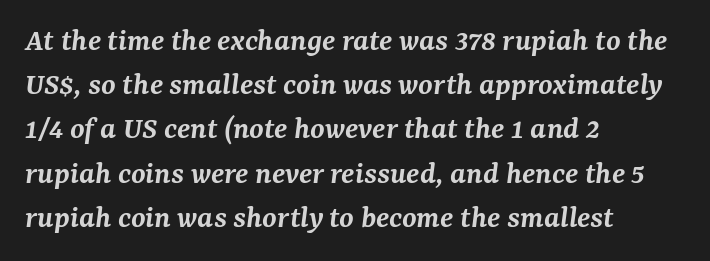
{"serif": "yes", "italic": "yes", "lean": "right", "slant_degrees": 7, "bold": "semi", "weight": "semibold", "width": "normal", "stroke_contrast": "medium", "x_height": "medium", "monospaced": "no", "underline": "no", "align": "left", "line_spacing": "normal", "line_spacing_ratio": 1.34, "letter_spacing": "normal", "letter_spacing_em": 0.0, "glyph_px": 33}
